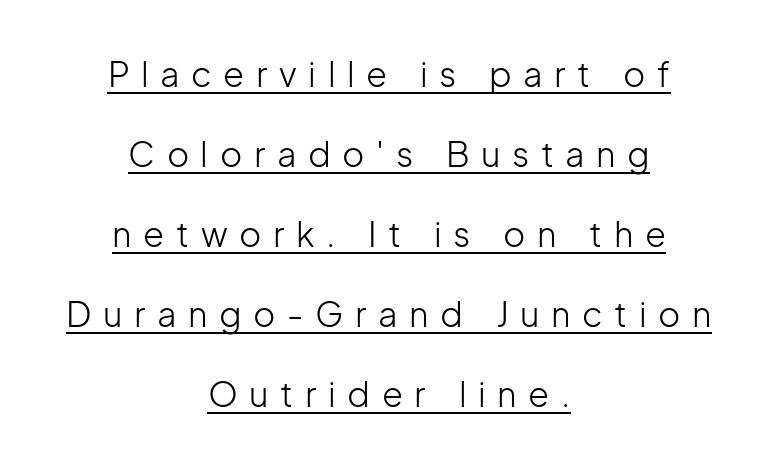
{"serif": "no", "italic": "no", "bold": "no", "weight": "light", "width": "normal", "stroke_contrast": "low", "x_height": "medium", "monospaced": "no", "underline": "yes", "align": "center", "line_spacing": "loose", "line_spacing_ratio": 2.35, "letter_spacing": "wide", "letter_spacing_em": 0.34, "glyph_px": 34}
